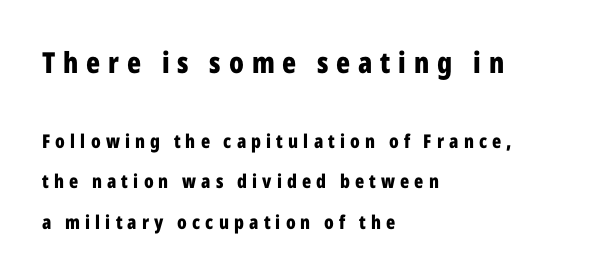
{"serif": "no", "italic": "no", "bold": "yes", "weight": "bold", "width": "condensed", "stroke_contrast": "low", "x_height": "medium", "monospaced": "no", "underline": "no", "align": "left", "line_spacing": "loose", "line_spacing_ratio": 2.13, "letter_spacing": "wide", "letter_spacing_em": 0.27, "larger_block": "first", "size_ratio": 1.53, "glyph_px": 29}
